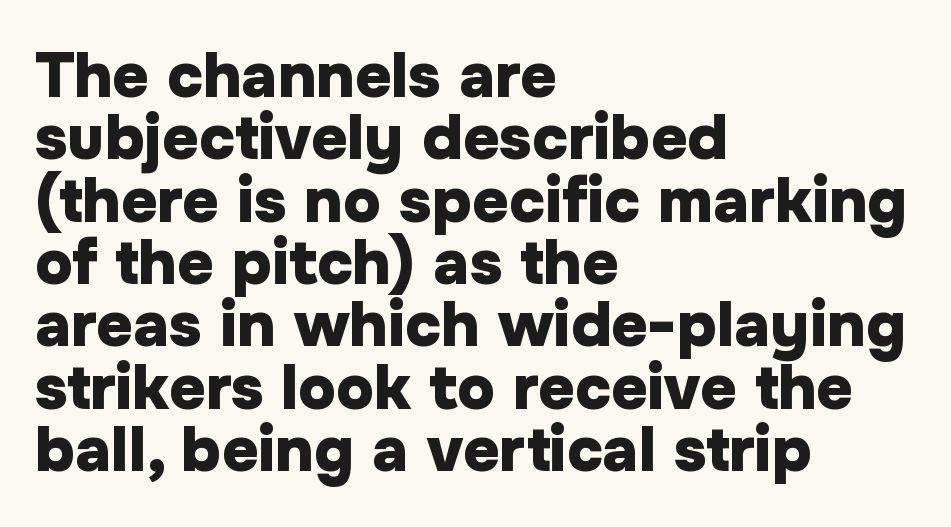
The passage shown is emphatically bold. This is the regular roman posture of the typeface. Looks like regular typesetting: each glyph gets only the width it needs. Quick note: underline off. All the whitespace from short lines collects on the right.
